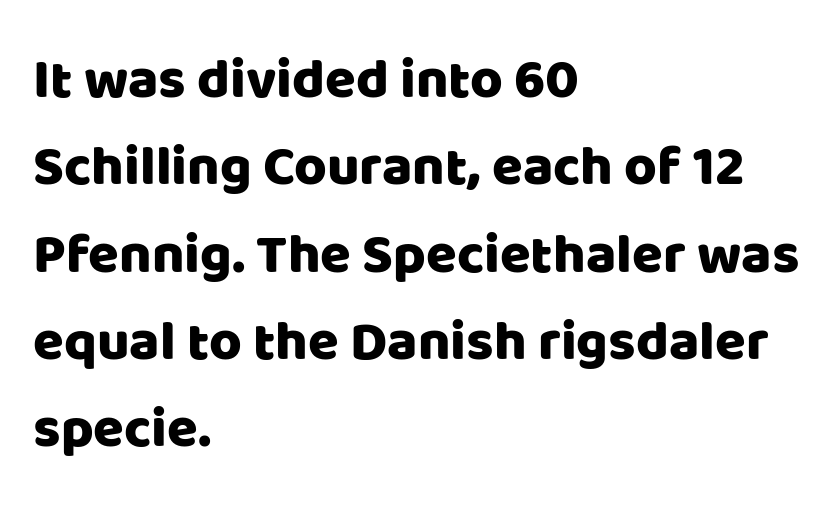
{"serif": "no", "italic": "no", "width": "normal", "stroke_contrast": "low", "x_height": "large", "monospaced": "no", "underline": "no", "align": "left", "line_spacing": "normal", "line_spacing_ratio": 1.56, "letter_spacing": "normal", "letter_spacing_em": 0.0, "glyph_px": 56}
